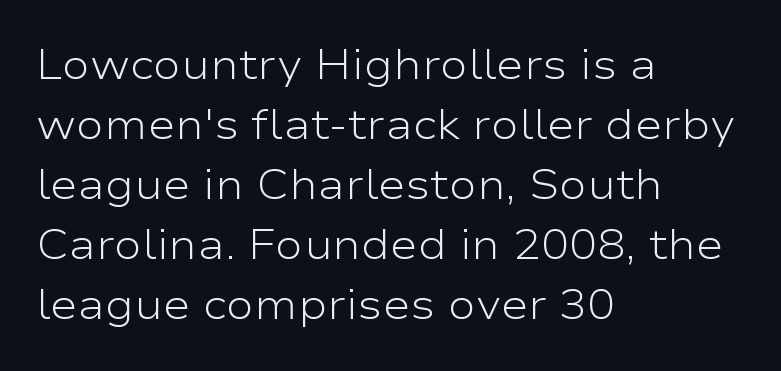
The image shows 42 px light, wide sans-serif type, upright; set left-aligned, normal line spacing (1.43x), normal letter spacing, not underlined; low stroke contrast and a medium x-height.
